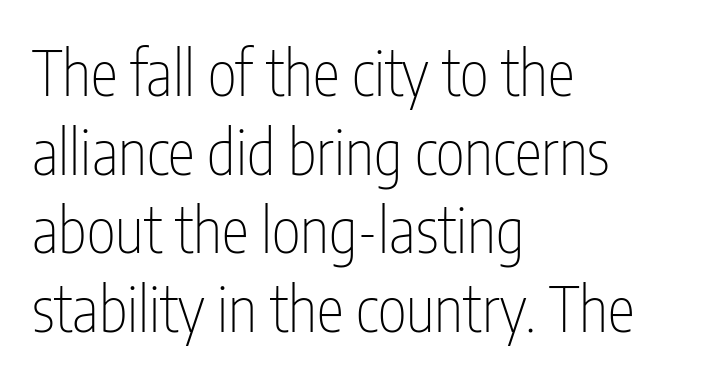
Q: Is the text bold? A: No.
Q: Is the text italic (slanted)? A: No, it is upright.
Q: Is the typeface a serif or a sans-serif typeface? A: Sans-serif.
Q: Is the text underlined? A: No.
Q: How is the paragraph aligned? A: Left-aligned.
Q: Is the spacing between letters normal or unusually wide? A: Normal.
Q: Is the spacing between lines tight, normal or loose? A: Normal.
Q: Width (condensed, normal, or wide)? A: Condensed.
Q: Stroke contrast? A: Low.
Q: x-height? A: Medium.
Q: Monospaced? A: No.
